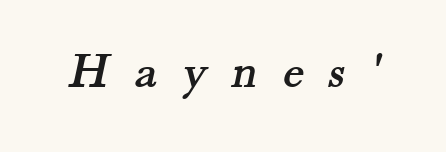
The image shows 50 px serif type; set unusually wide letter spacing (+0.5 em), not underlined; medium stroke contrast and a small x-height.
